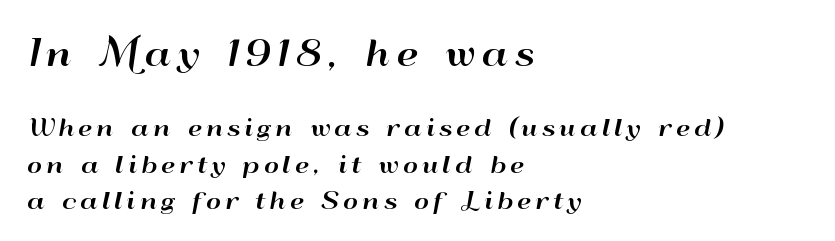
{"serif": "no", "width": "wide", "stroke_contrast": "high", "x_height": "small", "monospaced": "no", "underline": "no", "align": "left", "line_spacing": "normal", "line_spacing_ratio": 1.58, "larger_block": "first", "size_ratio": 1.52, "glyph_px": 35}
